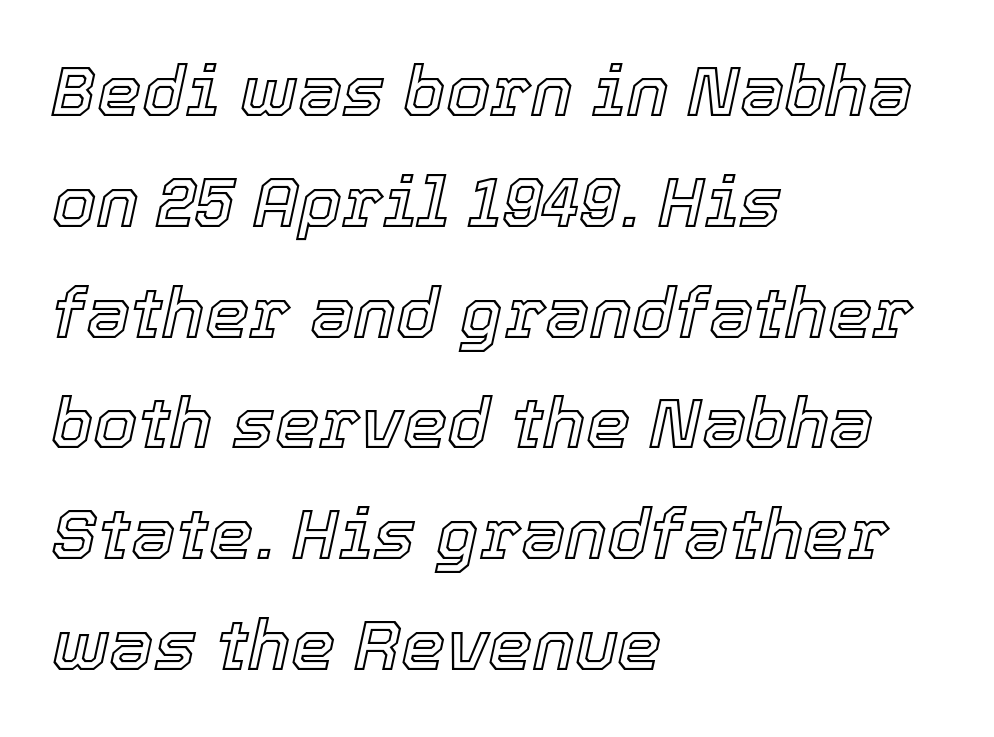
{"italic": "yes", "lean": "right", "slant_degrees": 12, "width": "normal", "x_height": "medium", "monospaced": "no", "underline": "no", "align": "left", "line_spacing": "normal", "line_spacing_ratio": 1.56, "letter_spacing": "normal", "letter_spacing_em": 0.0, "glyph_px": 71}
